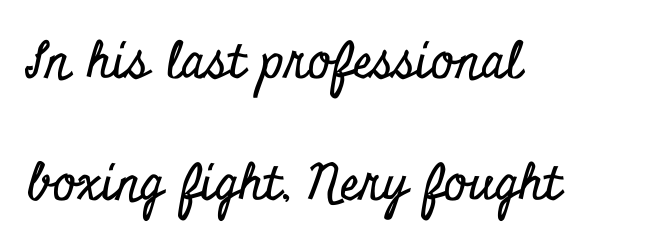
The image shows 50 px condensed serif type; set left-aligned, loose line spacing (2.44x), normal letter spacing, not underlined; low stroke contrast and a small x-height.
